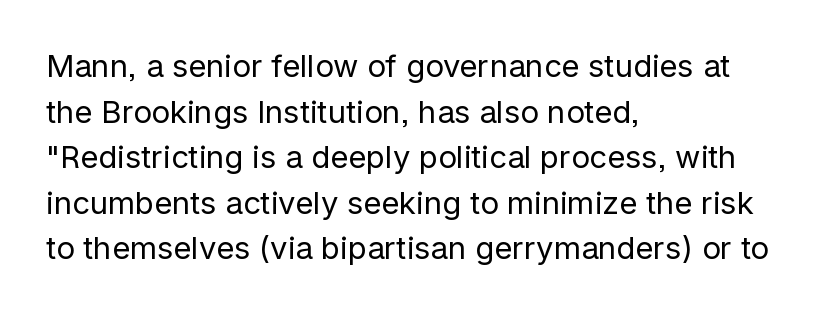
Q: Is the text bold? A: No.
Q: Is the text italic (slanted)? A: No, it is upright.
Q: Is the typeface a serif or a sans-serif typeface? A: Sans-serif.
Q: Is the text underlined? A: No.
Q: How is the paragraph aligned? A: Left-aligned.
Q: Is the spacing between letters normal or unusually wide? A: Normal.
Q: Is the spacing between lines tight, normal or loose? A: Normal.
Q: Width (condensed, normal, or wide)? A: Normal.
Q: Stroke contrast? A: Low.
Q: x-height? A: Medium.
Q: Monospaced? A: No.
